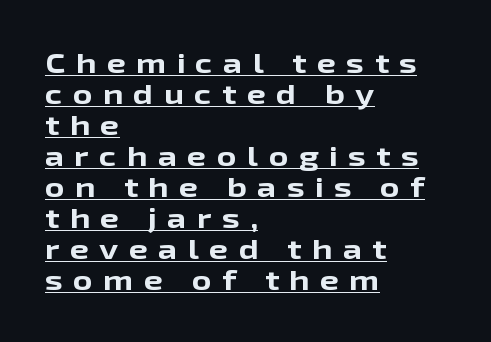
Q: Is the text bold? A: Yes.
Q: Is the text italic (slanted)? A: No, it is upright.
Q: Is the text underlined? A: Yes.
Q: How is the paragraph aligned? A: Left-aligned.
Q: Is the spacing between letters normal or unusually wide? A: Unusually wide.
Q: Is the spacing between lines tight, normal or loose? A: Tight.
